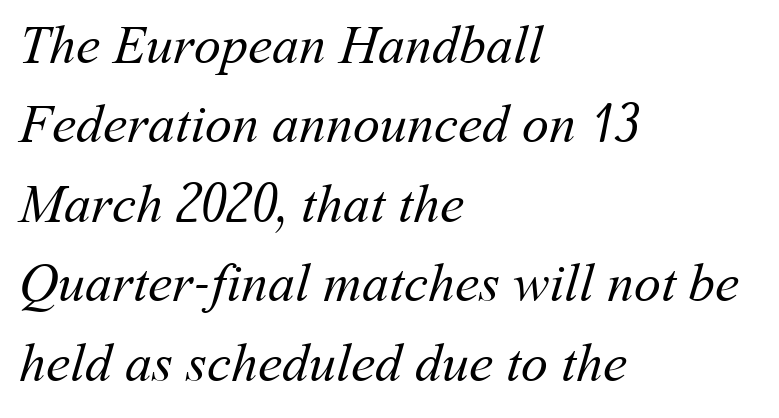
{"bold": "no", "weight": "regular", "width": "normal", "stroke_contrast": "medium", "x_height": "medium", "monospaced": "no", "underline": "no", "align": "left", "line_spacing": "normal", "line_spacing_ratio": 1.47, "letter_spacing": "normal", "letter_spacing_em": 0.0, "glyph_px": 54}
